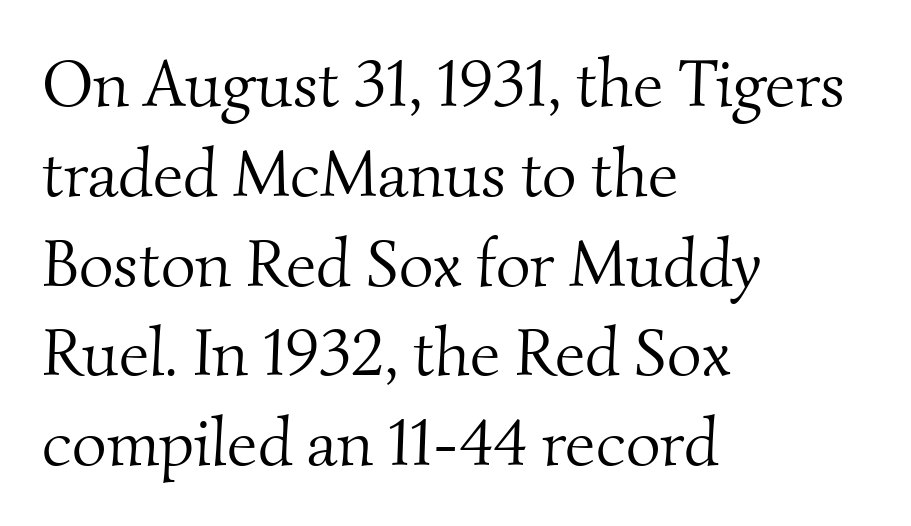
Weight: not bold — regular or lighter. In terms of letterspacing, this is plain default setting. Varying glyph widths throughout — classic text-font behaviour. Each row of text sits above clean, open space.
